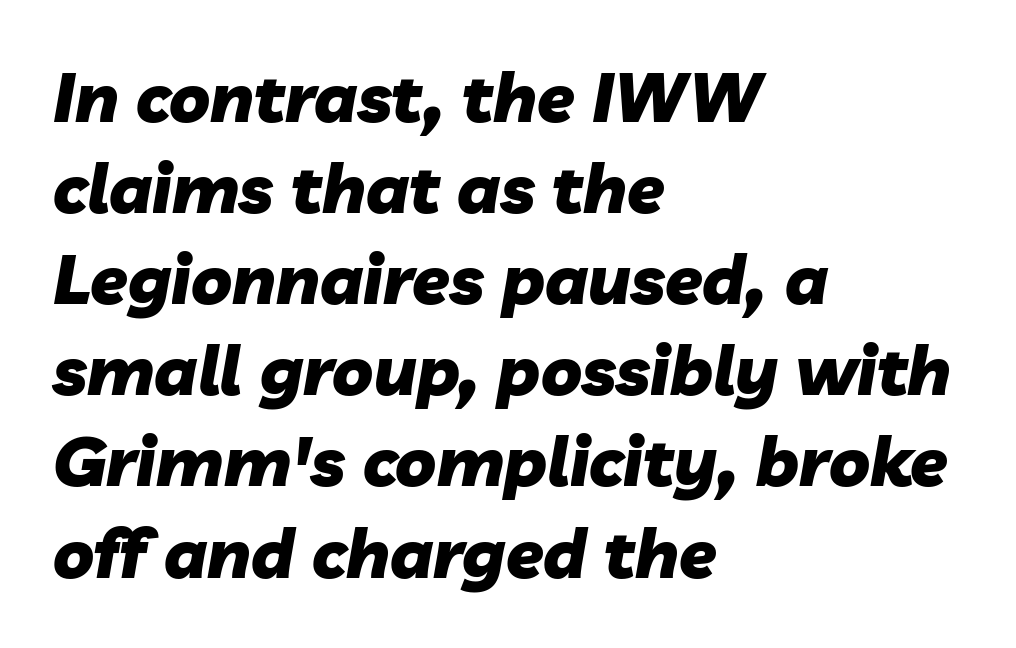
{"italic": "yes", "lean": "right", "slant_degrees": 10, "bold": "yes", "weight": "heavy", "width": "normal", "stroke_contrast": "low", "x_height": "medium", "monospaced": "no", "underline": "no", "align": "left", "line_spacing": "normal", "line_spacing_ratio": 1.34, "letter_spacing": "normal", "letter_spacing_em": 0.0, "glyph_px": 68}
